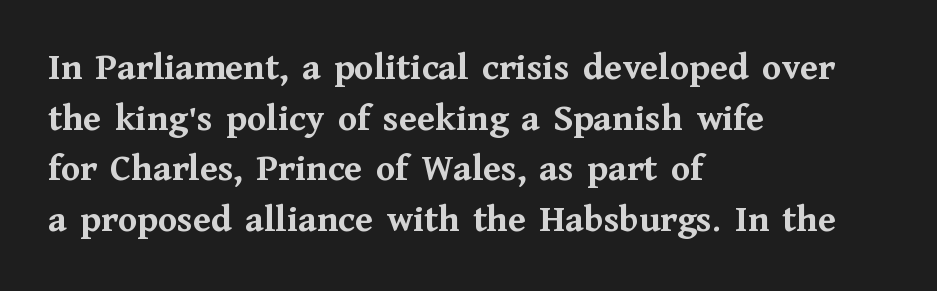
{"serif": "yes", "italic": "no", "bold": "yes", "weight": "semibold", "width": "normal", "stroke_contrast": "medium", "x_height": "medium", "monospaced": "no", "underline": "no", "align": "left", "line_spacing": "normal", "line_spacing_ratio": 1.3, "letter_spacing": "normal", "letter_spacing_em": 0.0, "glyph_px": 39}
